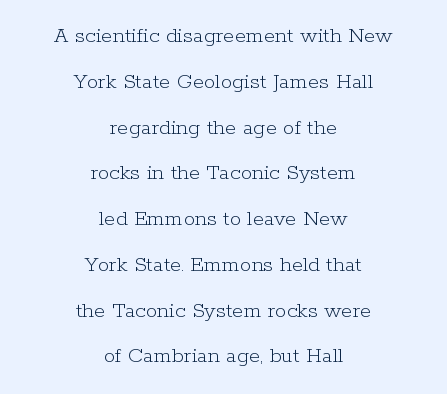
The image shows 23 px text type, upright; set centered, loose line spacing (1.99x), normal letter spacing, not underlined.
